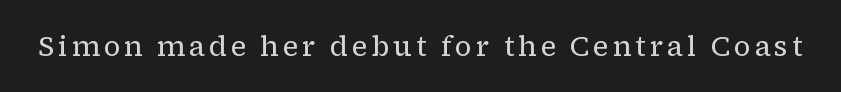
Regarding serifs, this sample has them. The face used here is proportionally spaced, like ordinary book or web type. Only glyphs here, with clear space below each row. This is the regular roman posture of the typeface.
